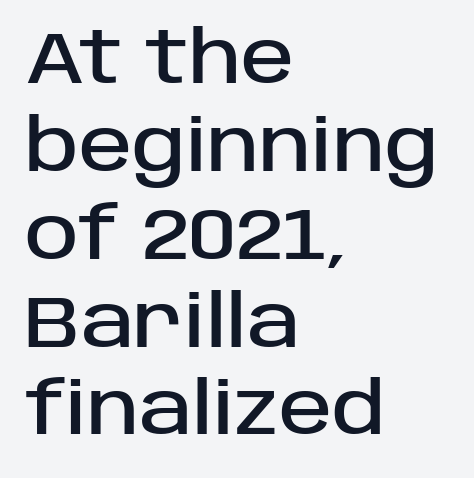
{"serif": "no", "italic": "no", "width": "normal", "stroke_contrast": "low", "x_height": "large", "monospaced": "no", "underline": "no", "align": "left", "line_spacing_ratio": 1.22, "letter_spacing": "normal", "letter_spacing_em": 0.0, "glyph_px": 72}
